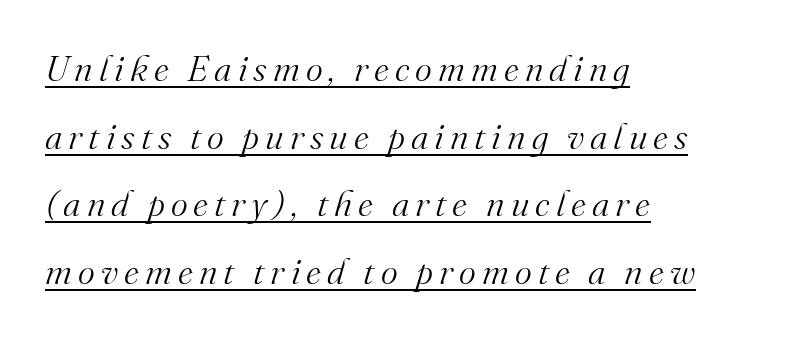
The image shows 36 px light serif type, italic (leaning right); set left-aligned, line spacing 1.88x, underlined; medium stroke contrast and a small x-height.
